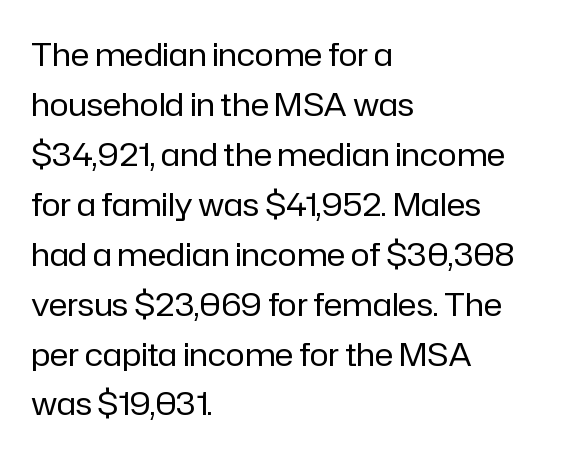
Spacing verdict: proportional, widths tailored to each character. Posture: upright roman. Each word holds together tightly as a unit, with standard inter-letter gaps. Decoration check: the copy has no underline. The typesetting does not lean heavy: it is not bold. The text was rendered using a sans face with plain stroke endings.
